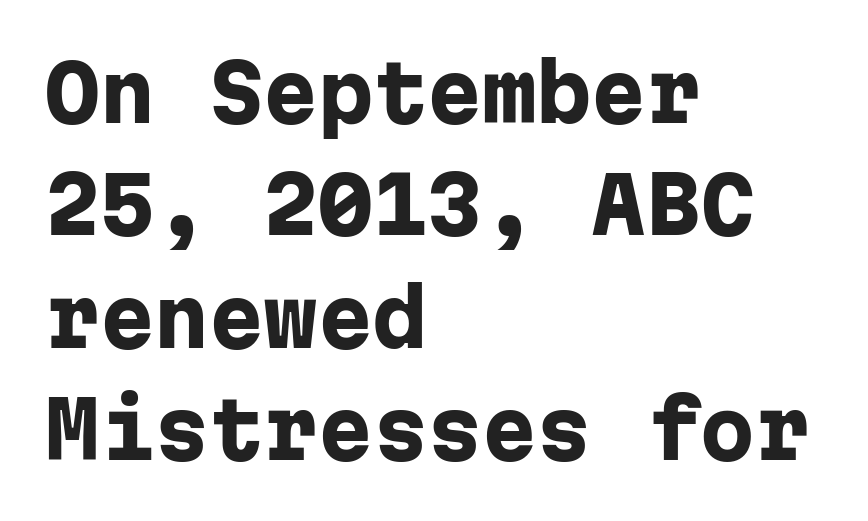
Q: Is the text bold? A: Yes.
Q: Is the text italic (slanted)? A: No, it is upright.
Q: Is the typeface a serif or a sans-serif typeface? A: Sans-serif.
Q: Is the text underlined? A: No.
Q: How is the paragraph aligned? A: Left-aligned.
Q: Is the spacing between letters normal or unusually wide? A: Normal.
Q: Is the spacing between lines tight, normal or loose? A: Normal.
Q: Width (condensed, normal, or wide)? A: Normal.
Q: Stroke contrast? A: Low.
Q: x-height? A: Medium.
Q: Monospaced? A: Yes.
